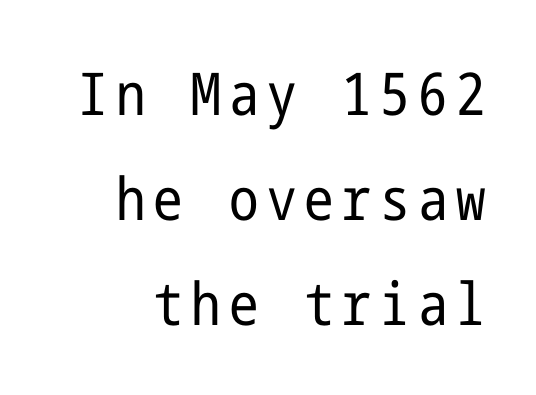
The image shows 59 px regular-weight, condensed sans-serif type, upright; set line spacing 1.78x, not underlined; low stroke contrast and a medium x-height.
